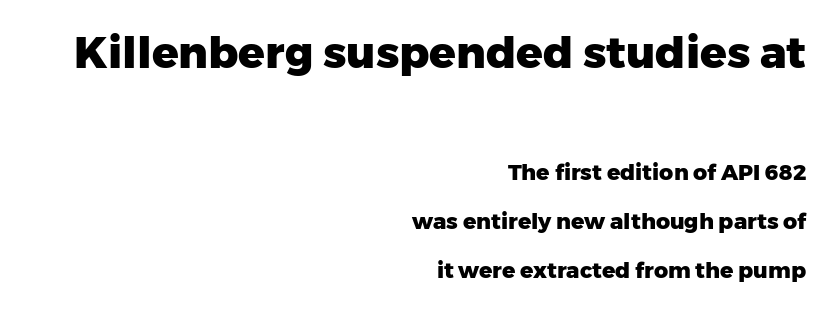
To sum up the face: it is a sans, with no serifs. The font is running at its bold setting. These two chunks differ in scale, with the top chunk taking the larger measure. This rendering leaves character spacing at its baseline value.
